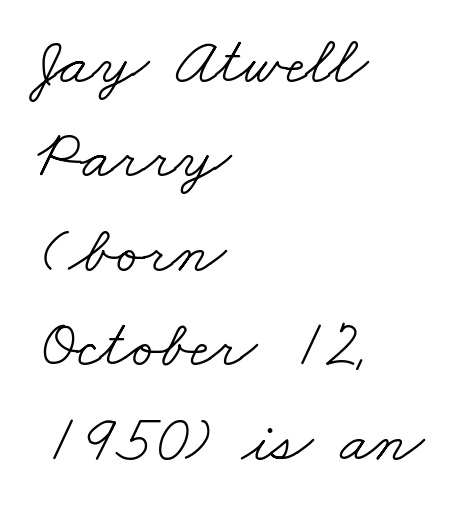
Q: Is the text bold? A: No.
Q: Is the typeface a serif or a sans-serif typeface? A: Serif.
Q: Is the text underlined? A: No.
Q: How is the paragraph aligned? A: Left-aligned.
Q: Is the spacing between letters normal or unusually wide? A: Normal.
Q: Is the spacing between lines tight, normal or loose? A: Normal.
Q: Width (condensed, normal, or wide)? A: Wide.
Q: Stroke contrast? A: Low.
Q: x-height? A: Small.
Q: Monospaced? A: No.
